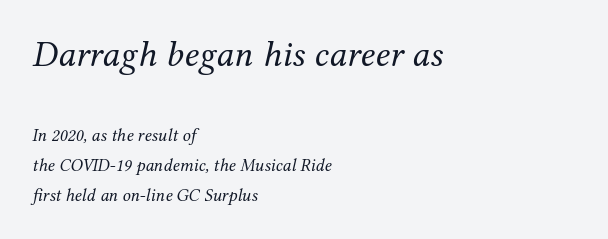
The image shows 37 px regular-weight serif type, italic (leaning right); set left-aligned, normal line spacing (1.68x), normal letter spacing, not underlined; the first (top) block is 2.06x larger; medium stroke contrast and a medium x-height.
